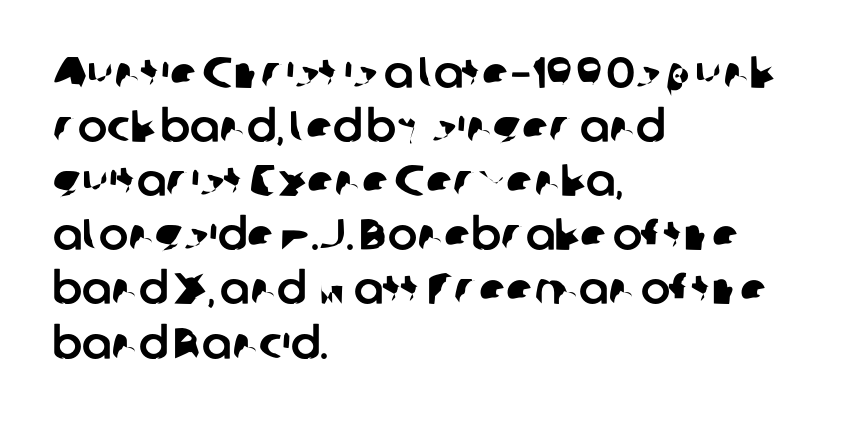
The image shows 44 px sans-serif type; set left-aligned, line spacing 1.23x, normal letter spacing, not underlined; low stroke contrast and a medium x-height.
